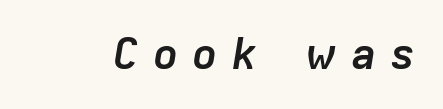
Q: Is the text bold? A: Yes.
Q: Is the text italic (slanted)? A: Yes, it leans right by about 9 degrees.
Q: Is the text underlined? A: No.
Q: Is the spacing between letters normal or unusually wide? A: Unusually wide.
Q: Width (condensed, normal, or wide)? A: Normal.
Q: Stroke contrast? A: Low.
Q: x-height? A: Medium.
Q: Monospaced? A: No.
